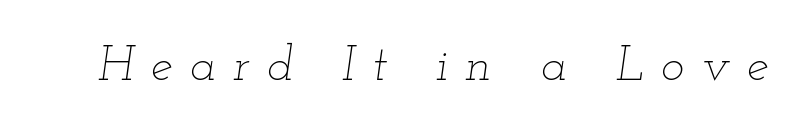
Q: Is the text bold? A: No.
Q: Is the text italic (slanted)? A: Yes, it leans right by about 12 degrees.
Q: Is the text underlined? A: No.
Q: Is the spacing between letters normal or unusually wide? A: Unusually wide.
Q: Width (condensed, normal, or wide)? A: Wide.
Q: Stroke contrast? A: Low.
Q: x-height? A: Small.
Q: Monospaced? A: No.
